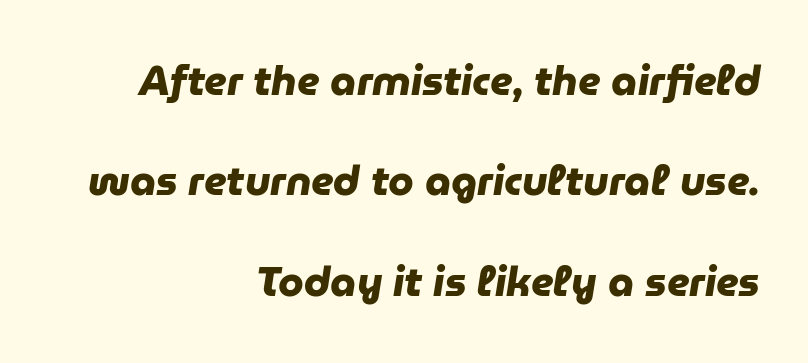
The image shows 41 px heavy sans-serif type; set right-aligned, loose line spacing (2.45x), normal letter spacing, not underlined; low stroke contrast and a medium x-height.
